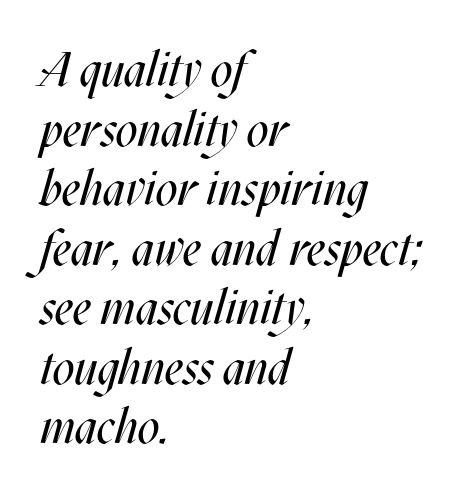
{"italic": "yes", "lean": "right", "slant_degrees": 17, "bold": "no", "weight": "regular", "width": "condensed", "stroke_contrast": "medium", "x_height": "large", "monospaced": "no", "underline": "no", "align": "left", "line_spacing_ratio": 1.24, "letter_spacing": "normal", "letter_spacing_em": 0.0, "glyph_px": 48}
